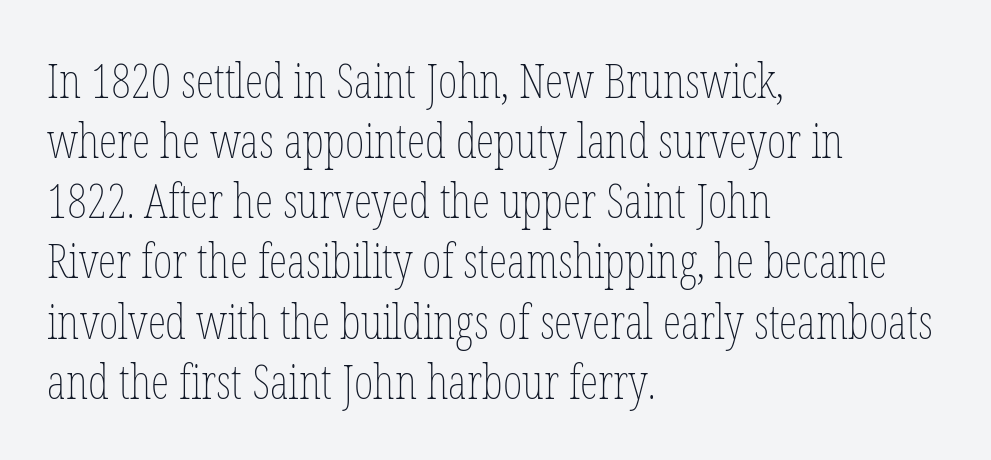
Q: Is the text bold? A: No.
Q: Is the text italic (slanted)? A: No, it is upright.
Q: Is the text underlined? A: No.
Q: How is the paragraph aligned? A: Left-aligned.
Q: Is the spacing between letters normal or unusually wide? A: Normal.
Q: Is the spacing between lines tight, normal or loose? A: Normal.
Q: Width (condensed, normal, or wide)? A: Condensed.
Q: Stroke contrast? A: Low.
Q: x-height? A: Medium.
Q: Monospaced? A: No.
